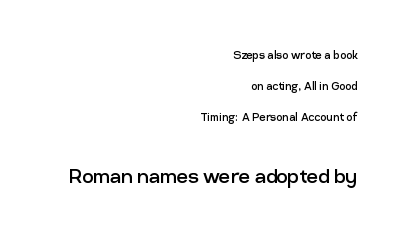
No heavy texture on the line: the type isn't bold. A typesetter would call this zero additional tracking. Rendered with straight, roman letterforms. Line spacing here is loose. The words here are not underlined. The more generous point size was reserved for the lower chunk.
